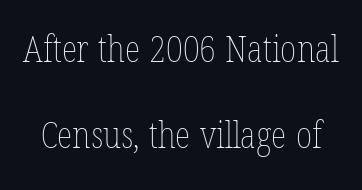
{"italic": "no", "bold": "no", "weight": "thin", "width": "condensed", "stroke_contrast": "low", "x_height": "medium", "monospaced": "no", "underline": "no", "line_spacing": "loose", "line_spacing_ratio": 2.39, "letter_spacing": "normal", "letter_spacing_em": 0.0, "glyph_px": 36}
